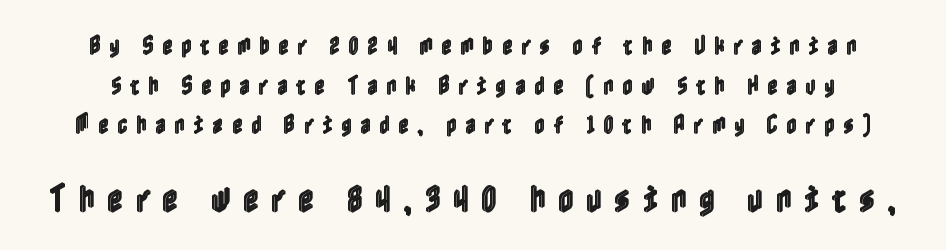
These lines have a slow, spaced-out rhythm from letter to letter. Reading top to bottom, the characters get bigger at the block break. The words here are not underlined. Style check: upright.
